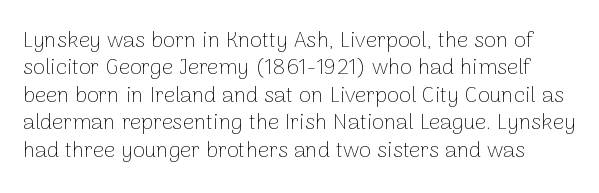
{"italic": "no", "bold": "no", "underline": "no", "line_spacing": "normal", "line_spacing_ratio": 1.25, "letter_spacing": "normal", "letter_spacing_em": 0.0, "glyph_px": 22}
